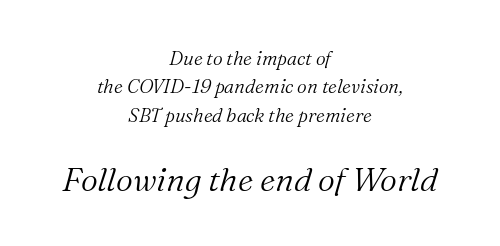
The image shows 33 px light serif type, italic (leaning right); set centered, normal line spacing (1.5x), normal letter spacing, not underlined; the second (bottom) block is 1.74x larger; medium stroke contrast and a medium x-height.
